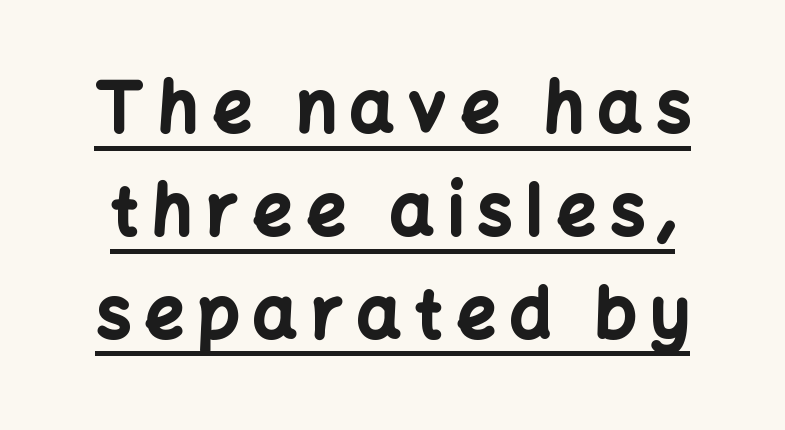
Q: Is the text bold? A: Yes.
Q: Is the text italic (slanted)? A: No, it is upright.
Q: Is the typeface a serif or a sans-serif typeface? A: Sans-serif.
Q: Is the text underlined? A: Yes.
Q: Is the spacing between letters normal or unusually wide? A: Unusually wide.
Q: Is the spacing between lines tight, normal or loose? A: Normal.
Q: Width (condensed, normal, or wide)? A: Normal.
Q: Stroke contrast? A: Low.
Q: x-height? A: Medium.
Q: Monospaced? A: No.
